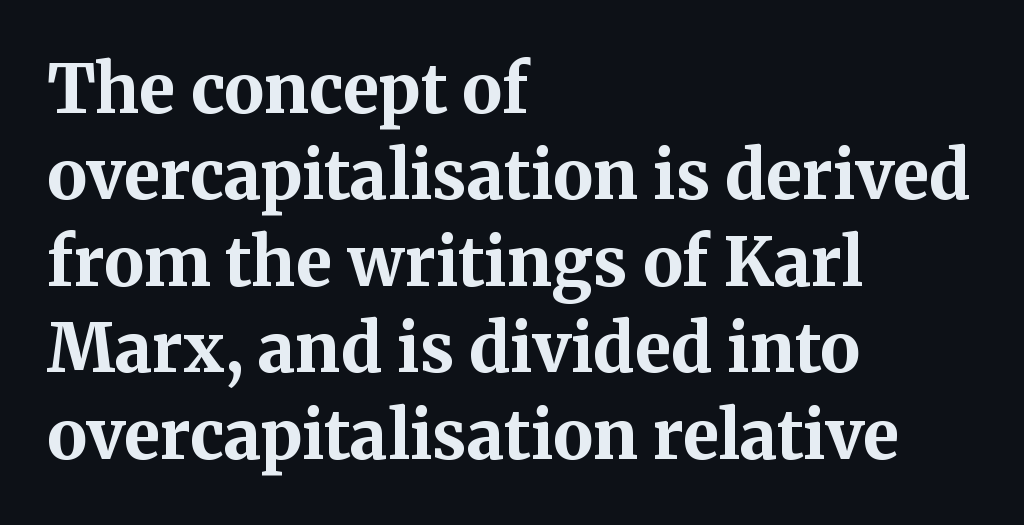
Classification — serif. These lines are set flush left with a ragged right edge. The rows are spaced the way most documents space them. Unlike italic type, these characters show no tilt at all.
